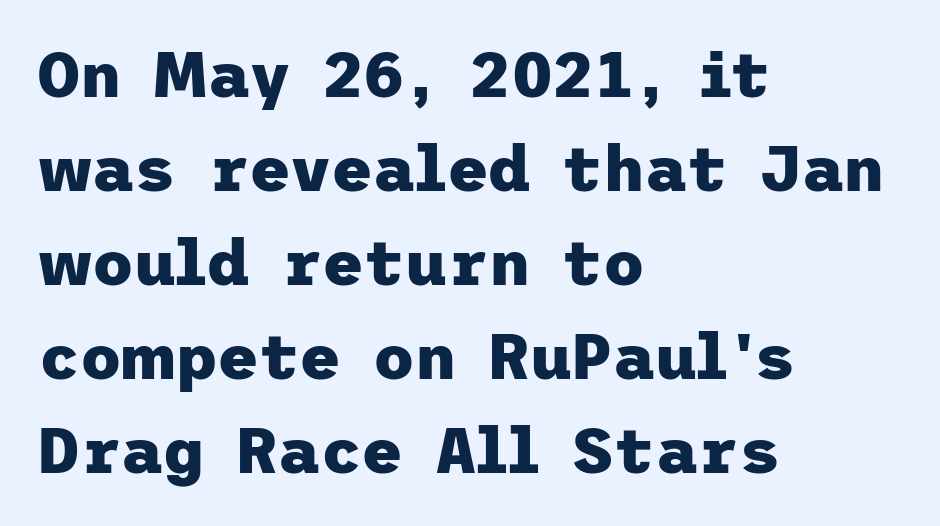
Quick note: underline off. Nothing sits at the stroke ends, so this counts as sans-serif. A typesetter would call this zero additional tracking. The sample has been set heavy, in full bold.
